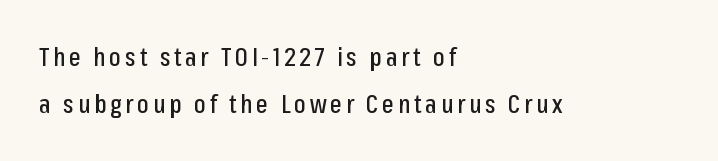
Does the lettering tilt? It doesn't — this is upright. This rendering features lettering with no underline. A classic flush-left, rag-right setting is used for this passage.
